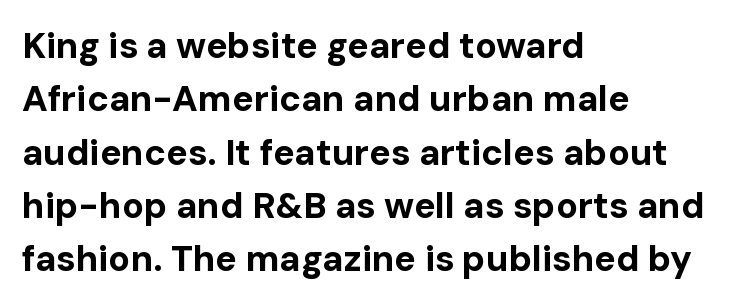
Q: Is the text bold? A: Yes.
Q: Is the text italic (slanted)? A: No, it is upright.
Q: Is the typeface a serif or a sans-serif typeface? A: Sans-serif.
Q: Is the text underlined? A: No.
Q: How is the paragraph aligned? A: Left-aligned.
Q: Is the spacing between letters normal or unusually wide? A: Normal.
Q: Is the spacing between lines tight, normal or loose? A: Normal.
Q: Width (condensed, normal, or wide)? A: Normal.
Q: Stroke contrast? A: Low.
Q: x-height? A: Medium.
Q: Monospaced? A: No.
